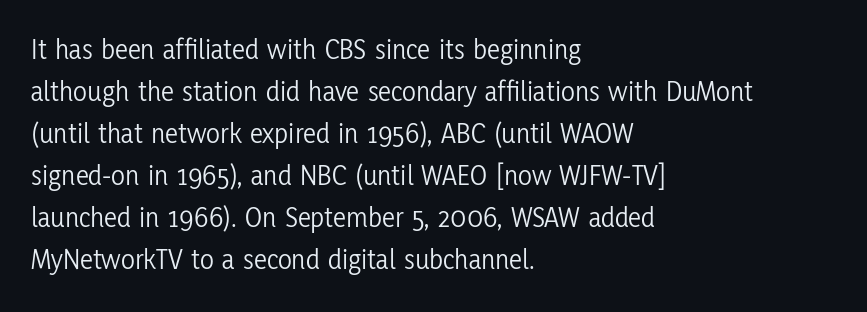
Q: Is the text bold? A: No.
Q: Is the text italic (slanted)? A: No, it is upright.
Q: Is the typeface a serif or a sans-serif typeface? A: Sans-serif.
Q: Is the text underlined? A: No.
Q: How is the paragraph aligned? A: Left-aligned.
Q: Is the spacing between letters normal or unusually wide? A: Normal.
Q: Is the spacing between lines tight, normal or loose? A: Normal.
Q: Width (condensed, normal, or wide)? A: Condensed.
Q: Stroke contrast? A: Low.
Q: x-height? A: Medium.
Q: Monospaced? A: No.
